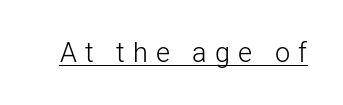
{"italic": "no", "bold": "no", "underline": "yes", "letter_spacing": "wide", "letter_spacing_em": 0.3, "glyph_px": 27}
